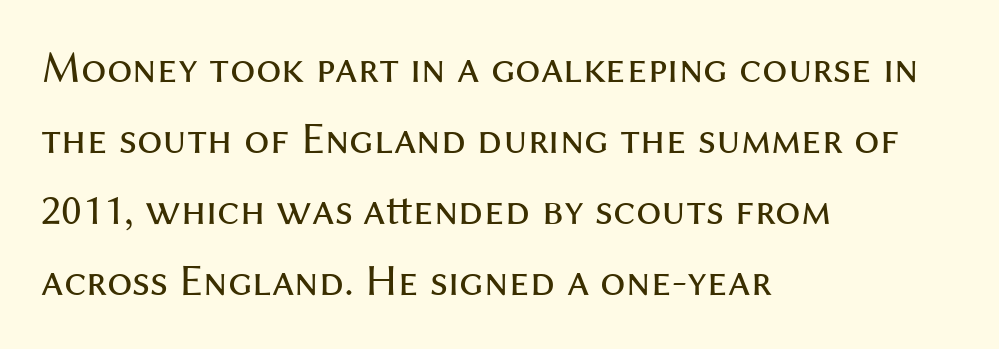
Q: Is the text bold? A: No.
Q: Is the text italic (slanted)? A: No, it is upright.
Q: Is the typeface a serif or a sans-serif typeface? A: Sans-serif.
Q: Is the text underlined? A: No.
Q: How is the paragraph aligned? A: Left-aligned.
Q: Is the spacing between letters normal or unusually wide? A: Normal.
Q: Is the spacing between lines tight, normal or loose? A: Normal.
Q: Width (condensed, normal, or wide)? A: Normal.
Q: Stroke contrast? A: Medium.
Q: x-height? A: Medium.
Q: Monospaced? A: No.
